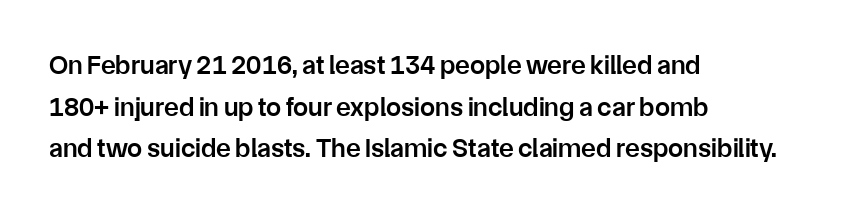
Q: Is the text bold? A: Semi-bold.
Q: Is the text italic (slanted)? A: No, it is upright.
Q: Is the text underlined? A: No.
Q: How is the paragraph aligned? A: Left-aligned.
Q: Is the spacing between letters normal or unusually wide? A: Normal.
Q: Is the spacing between lines tight, normal or loose? A: Normal.
